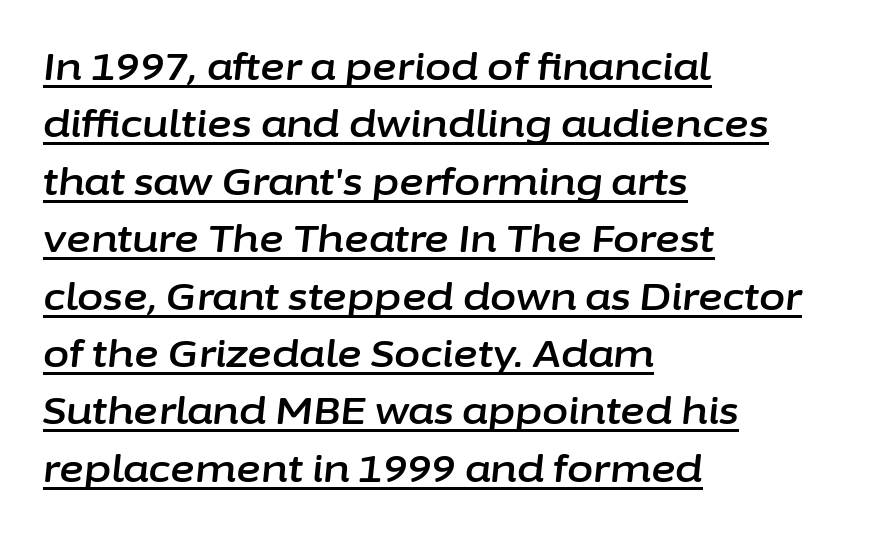
{"italic": "yes", "lean": "right", "slant_degrees": 6, "width": "normal", "stroke_contrast": "low", "x_height": "medium", "monospaced": "no", "underline": "yes", "align": "left", "line_spacing": "normal", "line_spacing_ratio": 1.51, "letter_spacing": "normal", "letter_spacing_em": 0.0, "glyph_px": 38}
